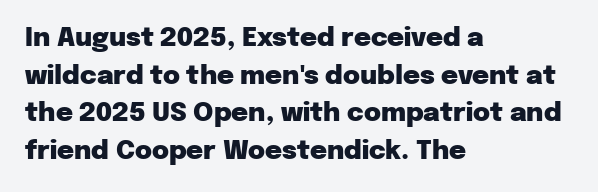
{"italic": "no", "bold": "yes", "underline": "no", "align": "left", "line_spacing": "normal", "line_spacing_ratio": 1.45, "letter_spacing": "normal", "letter_spacing_em": 0.0, "glyph_px": 26}
